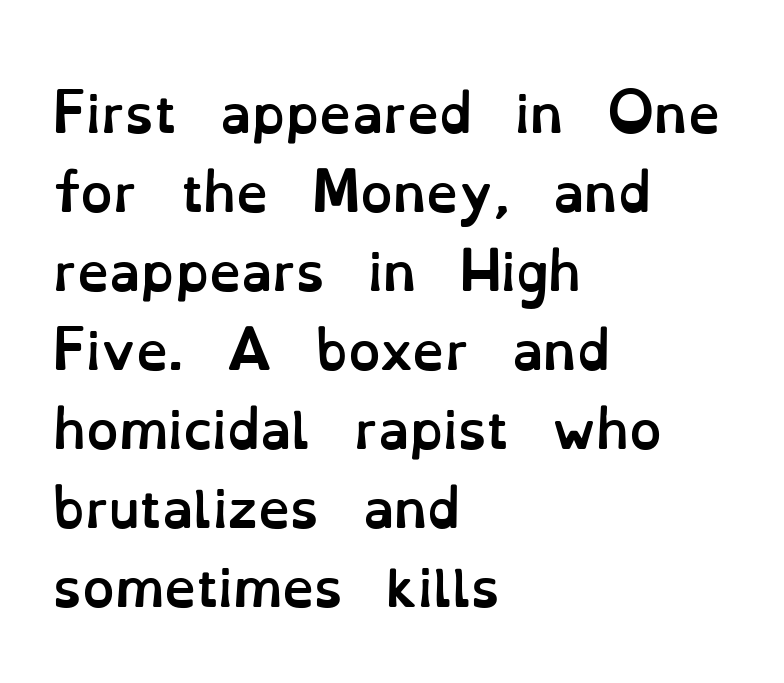
Q: Is the text bold? A: Yes.
Q: Is the text italic (slanted)? A: No, it is upright.
Q: Is the text underlined? A: No.
Q: How is the paragraph aligned? A: Left-aligned.
Q: Is the spacing between letters normal or unusually wide? A: Normal.
Q: Is the spacing between lines tight, normal or loose? A: Normal.
Q: Width (condensed, normal, or wide)? A: Normal.
Q: Stroke contrast? A: Low.
Q: x-height? A: Small.
Q: Monospaced? A: No.
